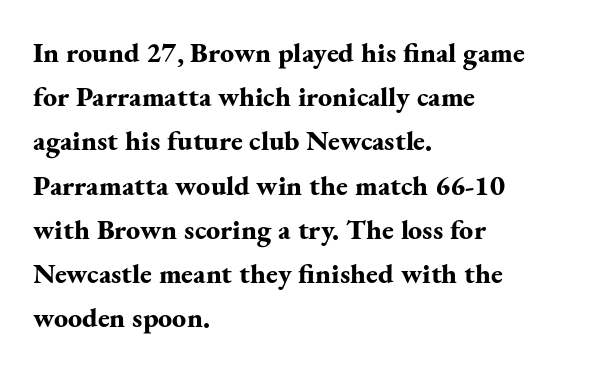
{"serif": "yes", "italic": "no", "bold": "yes", "weight": "bold", "width": "normal", "stroke_contrast": "medium", "x_height": "small", "monospaced": "no", "underline": "no", "align": "left", "line_spacing": "normal", "line_spacing_ratio": 1.58, "letter_spacing": "normal", "letter_spacing_em": 0.0, "glyph_px": 28}
